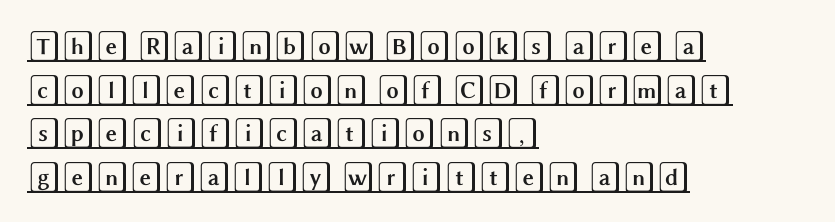
Does a line run under the words? Yes, clearly. These lines were composed using upright roman letters. What stands out about the letter spacing? Nothing — it is the standard amount. The lines are quadded left.
